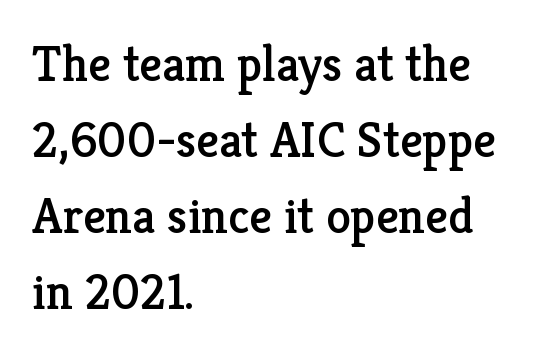
Q: Is the text italic (slanted)? A: No, it is upright.
Q: Is the typeface a serif or a sans-serif typeface? A: Serif.
Q: Is the text underlined? A: No.
Q: How is the paragraph aligned? A: Left-aligned.
Q: Is the spacing between letters normal or unusually wide? A: Normal.
Q: Is the spacing between lines tight, normal or loose? A: Normal.
Q: Width (condensed, normal, or wide)? A: Normal.
Q: Stroke contrast? A: Low.
Q: x-height? A: Medium.
Q: Monospaced? A: No.
